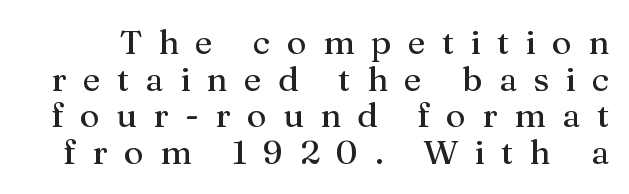
Spacing between characters has been opened up far beyond the box default. Descenders are the only things crossing below the line. Students, observe: this is what under-led, compact text looks like. The letters stand upright; this is a roman face. Do the characters align in a grid? No, the font is proportional. What kind of face is this? One with serifs.
